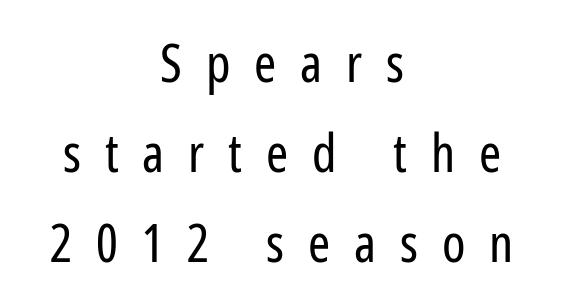
The image shows 53 px regular-weight, condensed sans-serif type, upright; set centered, normal line spacing (1.7x), unusually wide letter spacing (+0.45 em), not underlined; low stroke contrast and a medium x-height.
